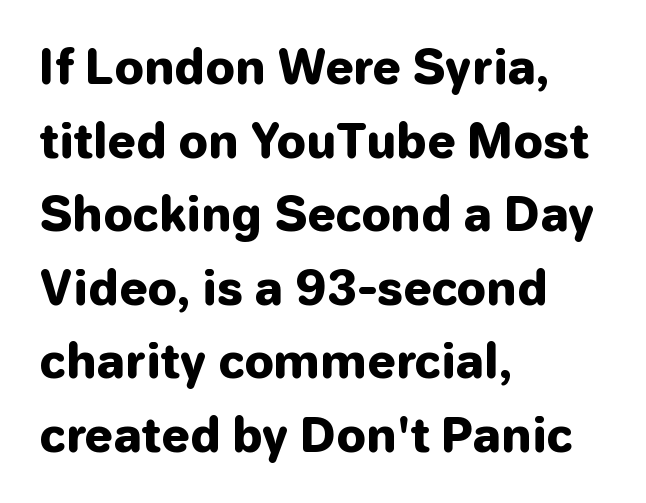
Do the characters align in a grid? No, the font is proportional. In terms of leading, this rendering sits right in the middle. Glance below the letters and you will spot only blank space. Plenty of ink on the page — the face is bold.
